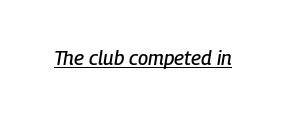
Q: Is the text italic (slanted)? A: Yes, it leans right by about 9 degrees.
Q: Is the text underlined? A: Yes.
Q: Is the spacing between letters normal or unusually wide? A: Normal.
